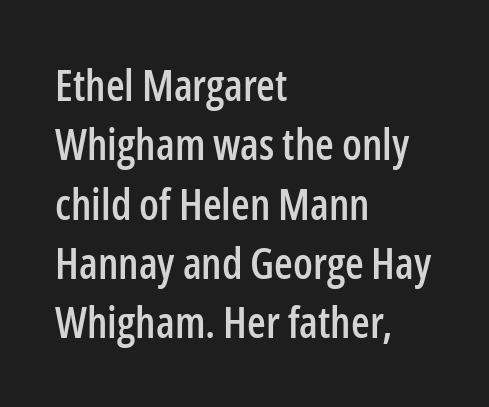
The lines are quadded left. Tracking value appears to be zero — textbook default spacing. The passage shown is not underscored anywhere. The passage shown is typed in a proportional face where columns would drift. Observe the absence of serifs on each vertical stroke in this sample. The typography opts for an upright posture over an oblique one.
